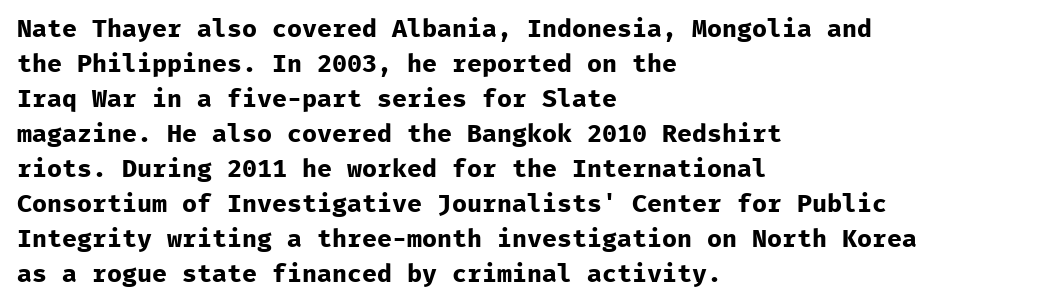
Q: Is the text bold? A: Yes.
Q: Is the text italic (slanted)? A: No, it is upright.
Q: Is the text underlined? A: No.
Q: How is the paragraph aligned? A: Left-aligned.
Q: Is the spacing between letters normal or unusually wide? A: Normal.
Q: Is the spacing between lines tight, normal or loose? A: Normal.
